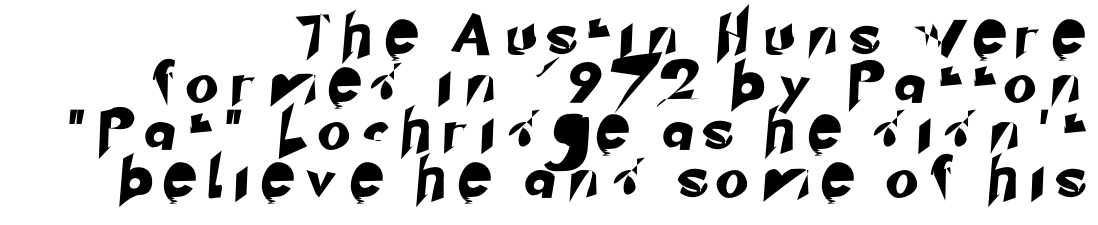
{"serif": "no", "width": "normal", "stroke_contrast": "low", "x_height": "small", "monospaced": "no", "underline": "no", "align": "right", "line_spacing_ratio": 1.16, "letter_spacing": "wide", "letter_spacing_em": 0.42, "glyph_px": 41}
